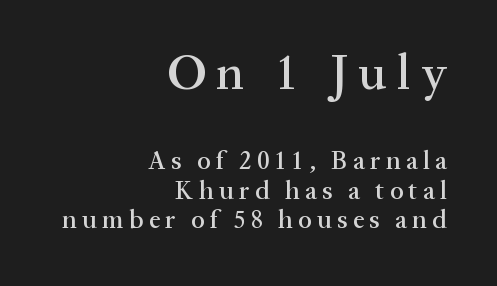
Q: Is the text italic (slanted)? A: No, it is upright.
Q: Is the typeface a serif or a sans-serif typeface? A: Serif.
Q: Is the text underlined? A: No.
Q: How is the paragraph aligned? A: Right-aligned.
Q: Is the spacing between letters normal or unusually wide? A: Unusually wide.
Q: Is the spacing between lines tight, normal or loose? A: Tight.
Q: Which block of text is set in a larger size, the first (top) or the second (bottom)? A: The first (top) one.
Q: Width (condensed, normal, or wide)? A: Normal.
Q: Stroke contrast? A: Medium.
Q: x-height? A: Medium.
Q: Monospaced? A: No.
